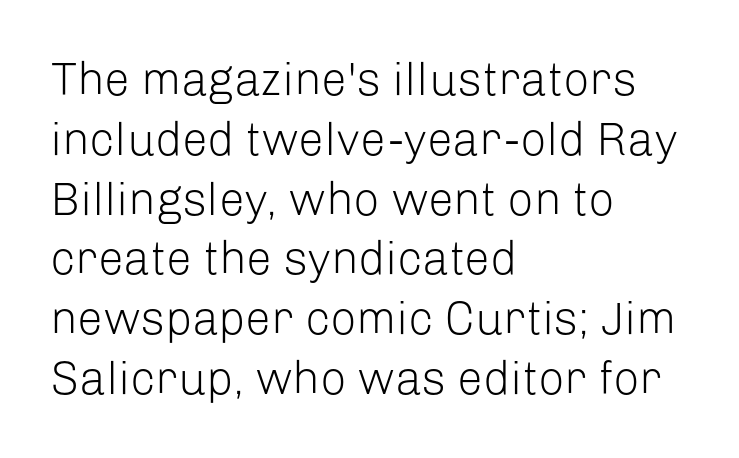
{"serif": "no", "italic": "no", "bold": "no", "weight": "light", "width": "normal", "stroke_contrast": "low", "x_height": "medium", "monospaced": "no", "underline": "no", "align": "left", "line_spacing": "normal", "line_spacing_ratio": 1.3, "letter_spacing": "normal", "letter_spacing_em": 0.0, "glyph_px": 46}
